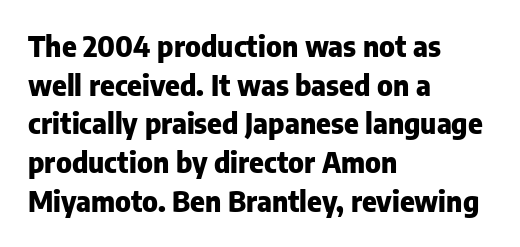
{"serif": "no", "italic": "no", "bold": "yes", "weight": "heavy", "width": "normal", "stroke_contrast": "low", "x_height": "medium", "monospaced": "no", "underline": "no", "align": "left", "line_spacing": "normal", "line_spacing_ratio": 1.38, "letter_spacing": "normal", "letter_spacing_em": 0.0, "glyph_px": 28}
